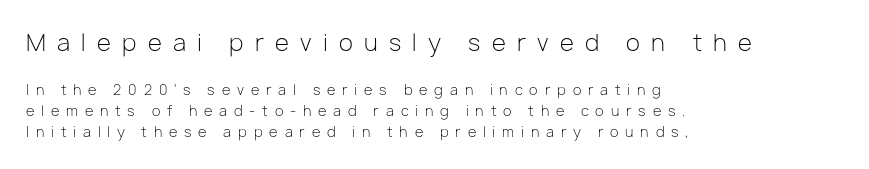
Q: Is the text bold? A: No.
Q: Is the text italic (slanted)? A: No, it is upright.
Q: Is the text underlined? A: No.
Q: How is the paragraph aligned? A: Left-aligned.
Q: Is the spacing between letters normal or unusually wide? A: Unusually wide.
Q: Is the spacing between lines tight, normal or loose? A: Normal.
Q: Which block of text is set in a larger size, the first (top) or the second (bottom)? A: The first (top) one.
